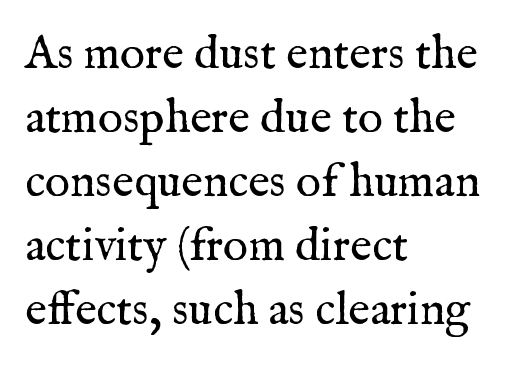
Q: Is the text bold? A: No.
Q: Is the text italic (slanted)? A: No, it is upright.
Q: Is the typeface a serif or a sans-serif typeface? A: Serif.
Q: Is the text underlined? A: No.
Q: How is the paragraph aligned? A: Left-aligned.
Q: Is the spacing between letters normal or unusually wide? A: Normal.
Q: Is the spacing between lines tight, normal or loose? A: Normal.
Q: Width (condensed, normal, or wide)? A: Normal.
Q: Stroke contrast? A: Medium.
Q: x-height? A: Medium.
Q: Monospaced? A: No.
